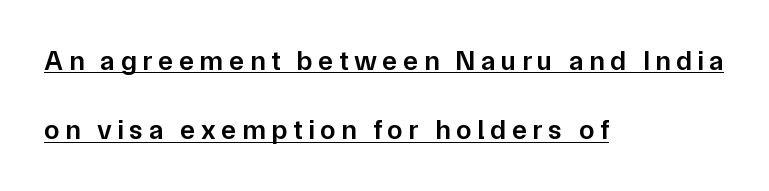
The image shows 28 px semibold sans-serif type, upright; set left-aligned, loose line spacing (2.48x), unusually wide letter spacing (+0.2 em), underlined; low stroke contrast and a medium x-height.
